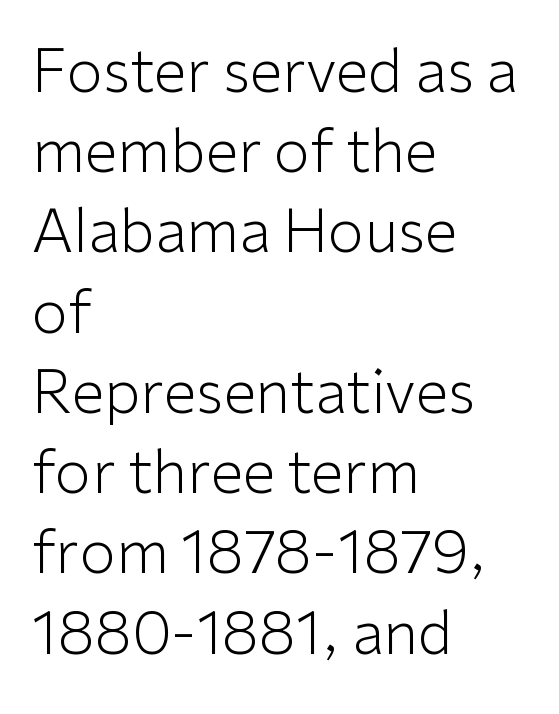
Glance below the letters and you will spot only blank space. Does the lettering tilt? It doesn't — this is upright. Visually the block forms a straight wall on the left and a jagged coastline on the right. This sample uses plain, unmodified letter spacing.
